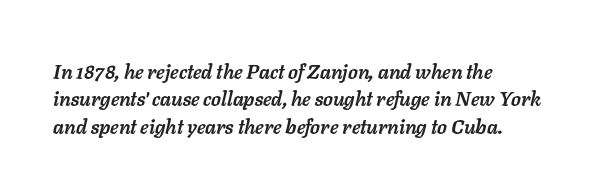
Set as a true bold cut, around the 700 mark. Quick note: italic. Reading down the block, your eye returns to a fixed left position each line. Just letters on the line, the space beneath them empty.
